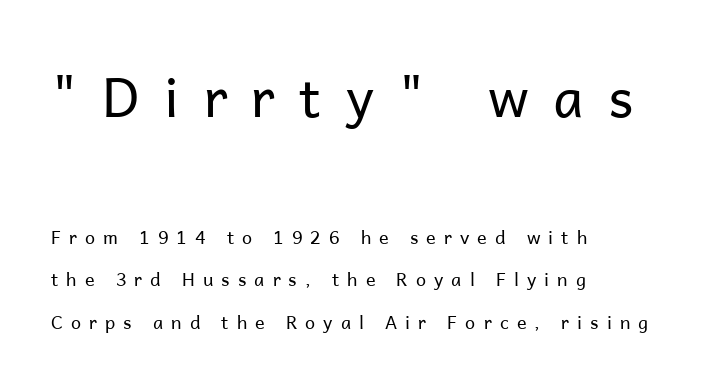
The gap between lines stays unmarked. Note: no serifs on the glyphs. The font sits on the lighter half of the weight spectrum, regular included. The more generous point size was reserved for the upper chunk. Regarding leading, the lines here are spaced well apart.
